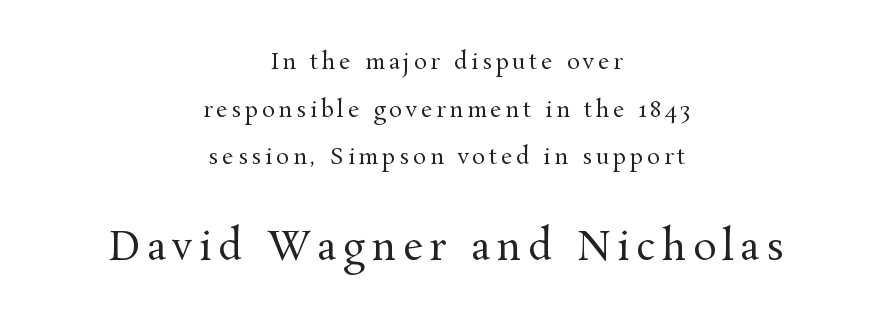
{"serif": "yes", "italic": "no", "bold": "no", "weight": "regular", "width": "normal", "stroke_contrast": "medium", "x_height": "medium", "monospaced": "no", "underline": "no", "align": "center", "line_spacing": "loose", "line_spacing_ratio": 2.17, "larger_block": "second", "size_ratio": 1.77, "glyph_px": 39}
